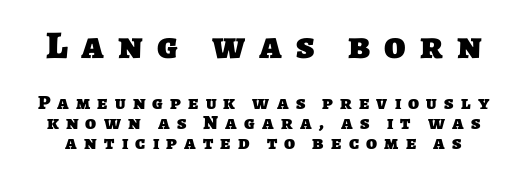
The glyphs have the mass of a bold cut. Tracking value appears strongly positive — letters spread wide. Vertically, the passage feels compressed, each row crowding the next. Proportional: the letters do not fall into vertical columns. Note: no serifs on the glyphs.
